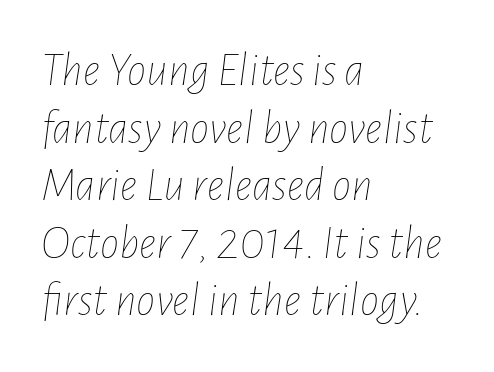
Q: Is the text bold? A: No.
Q: Is the text italic (slanted)? A: Yes, it leans right by about 7 degrees.
Q: Is the text underlined? A: No.
Q: How is the paragraph aligned? A: Left-aligned.
Q: Is the spacing between letters normal or unusually wide? A: Normal.
Q: Width (condensed, normal, or wide)? A: Condensed.
Q: Stroke contrast? A: Low.
Q: x-height? A: Medium.
Q: Monospaced? A: No.
